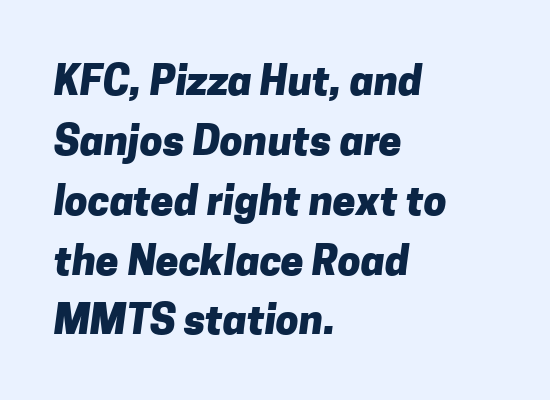
Q: Is the text bold? A: Yes.
Q: Is the typeface a serif or a sans-serif typeface? A: Sans-serif.
Q: Is the text underlined? A: No.
Q: How is the paragraph aligned? A: Left-aligned.
Q: Is the spacing between letters normal or unusually wide? A: Normal.
Q: Is the spacing between lines tight, normal or loose? A: Normal.
Q: Width (condensed, normal, or wide)? A: Normal.
Q: Stroke contrast? A: Low.
Q: x-height? A: Medium.
Q: Monospaced? A: No.
